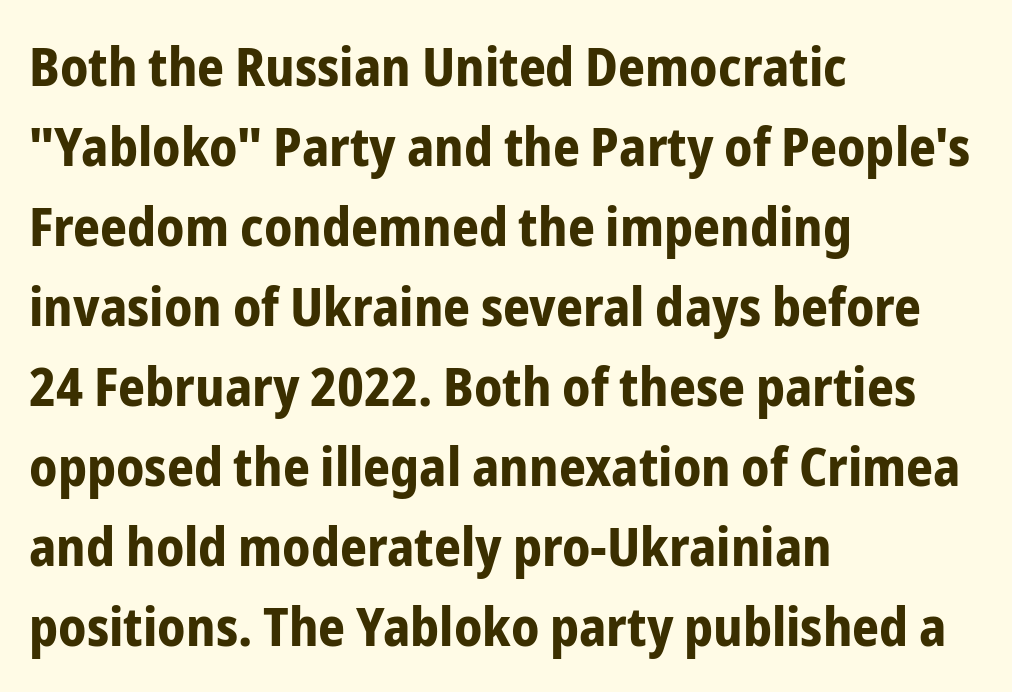
Q: Is the text bold? A: Yes.
Q: Is the text italic (slanted)? A: No, it is upright.
Q: Is the typeface a serif or a sans-serif typeface? A: Sans-serif.
Q: Is the text underlined? A: No.
Q: How is the paragraph aligned? A: Left-aligned.
Q: Is the spacing between letters normal or unusually wide? A: Normal.
Q: Is the spacing between lines tight, normal or loose? A: Normal.
Q: Width (condensed, normal, or wide)? A: Condensed.
Q: Stroke contrast? A: Low.
Q: x-height? A: Medium.
Q: Monospaced? A: No.
